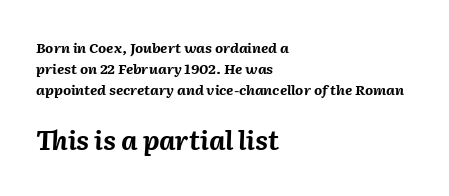
{"italic": "yes", "lean": "right", "slant_degrees": 2, "bold": "yes", "underline": "no", "align": "left", "line_spacing": "normal", "line_spacing_ratio": 1.49, "letter_spacing": "normal", "letter_spacing_em": 0.0, "larger_block": "second", "size_ratio": 1.86, "glyph_px": 26}
